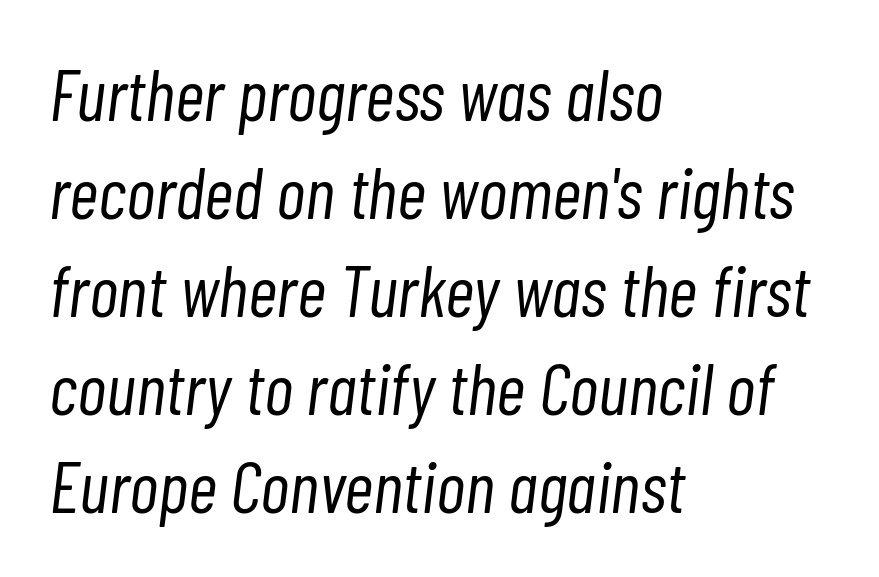
Caption: standard tracking, unaltered. Here the designer chose a conventional face with non-uniform glyph widths. Each line starts at the same left margin while the right side varies. The typesetting does not lean heavy: it is not bold. Leading: standard. Letters rest on an invisible, unmarked baseline.
